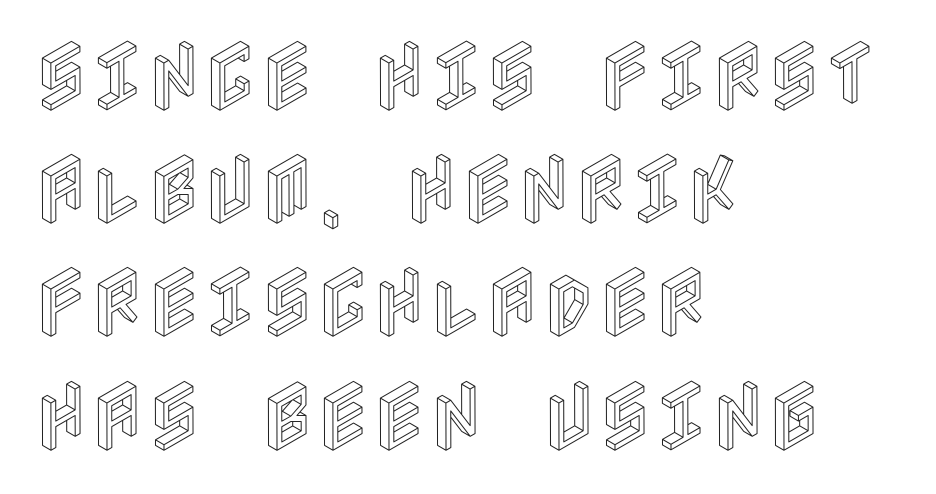
The image shows 77 px condensed type, upright; set left-aligned, normal line spacing (1.47x), normal letter spacing, not underlined; a large x-height.
